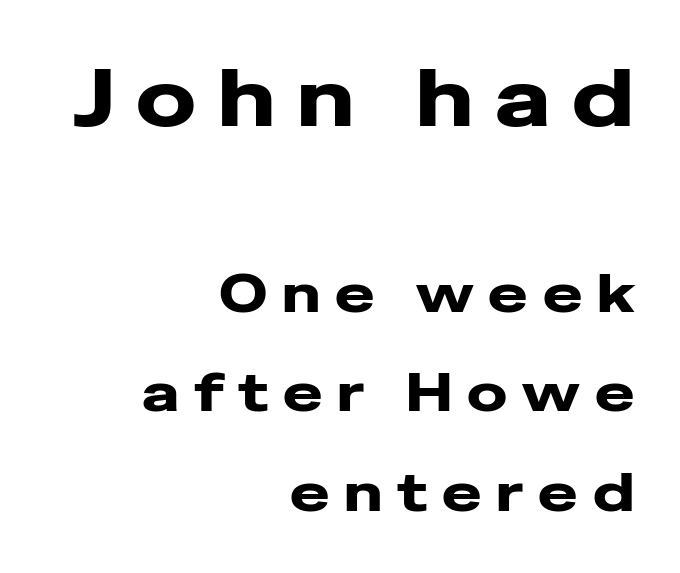
{"serif": "no", "italic": "no", "bold": "yes", "weight": "heavy", "width": "wide", "stroke_contrast": "low", "x_height": "medium", "monospaced": "no", "underline": "no", "align": "right", "line_spacing_ratio": 1.88, "letter_spacing": "wide", "letter_spacing_em": 0.28, "larger_block": "first", "size_ratio": 1.49, "glyph_px": 79}
